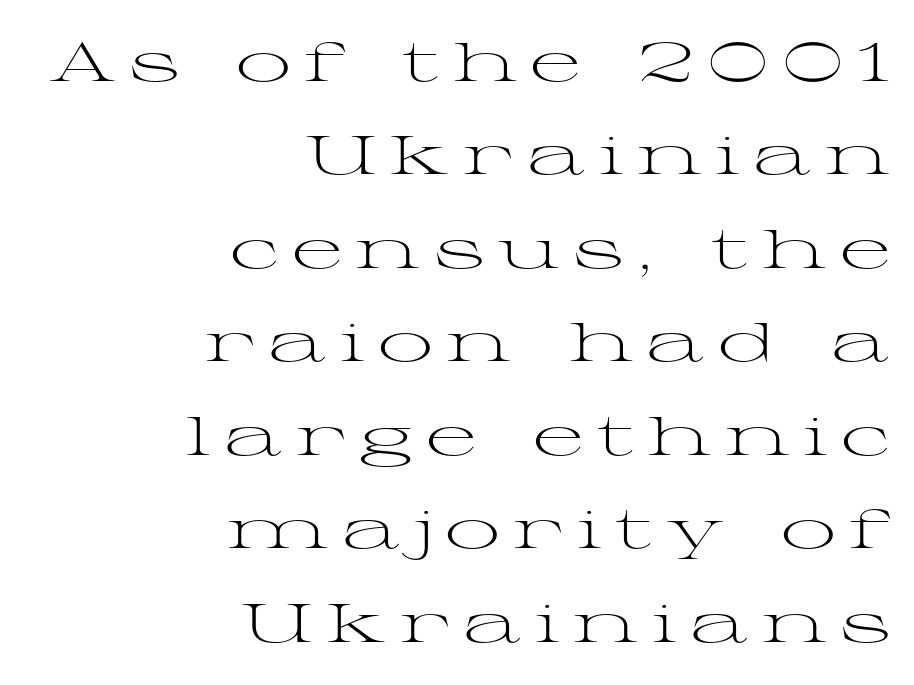
{"serif": "yes", "italic": "no", "bold": "no", "weight": "light", "width": "wide", "stroke_contrast": "medium", "x_height": "medium", "monospaced": "no", "underline": "no", "align": "right", "line_spacing": "normal", "line_spacing_ratio": 1.7, "letter_spacing": "wide", "letter_spacing_em": 0.24, "glyph_px": 55}
